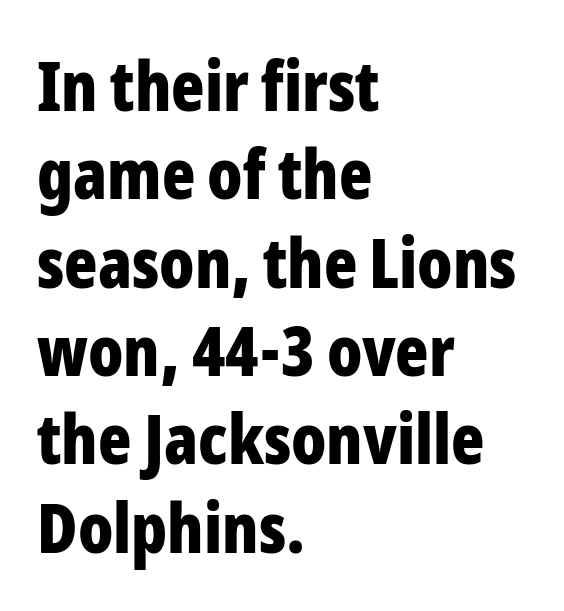
Q: Is the text bold? A: Yes.
Q: Is the text italic (slanted)? A: No, it is upright.
Q: Is the typeface a serif or a sans-serif typeface? A: Sans-serif.
Q: Is the text underlined? A: No.
Q: How is the paragraph aligned? A: Left-aligned.
Q: Is the spacing between letters normal or unusually wide? A: Normal.
Q: Is the spacing between lines tight, normal or loose? A: Normal.
Q: Width (condensed, normal, or wide)? A: Condensed.
Q: Stroke contrast? A: Low.
Q: x-height? A: Medium.
Q: Monospaced? A: No.
